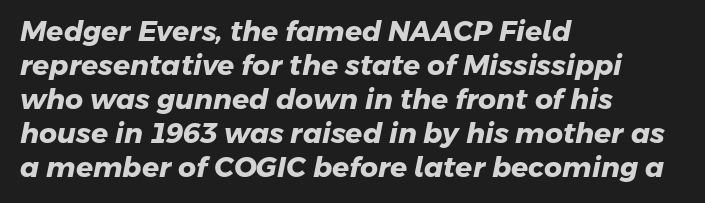
{"serif": "no", "bold": "yes", "weight": "heavy", "width": "normal", "stroke_contrast": "low", "x_height": "medium", "monospaced": "no", "underline": "no", "align": "left", "line_spacing_ratio": 1.21, "letter_spacing": "normal", "letter_spacing_em": 0.0, "glyph_px": 28}
